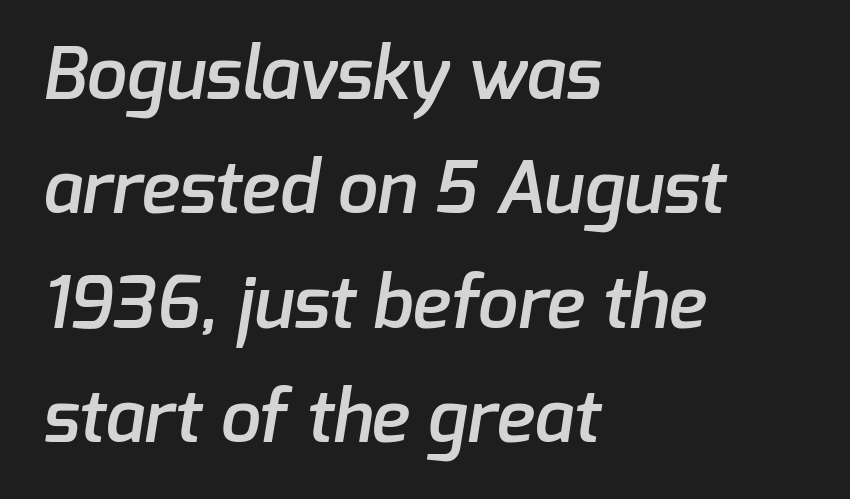
{"serif": "no", "bold": "semi", "weight": "semibold", "width": "normal", "stroke_contrast": "low", "x_height": "medium", "monospaced": "no", "underline": "no", "align": "left", "line_spacing": "normal", "line_spacing_ratio": 1.59, "letter_spacing": "normal", "letter_spacing_em": 0.0, "glyph_px": 72}
